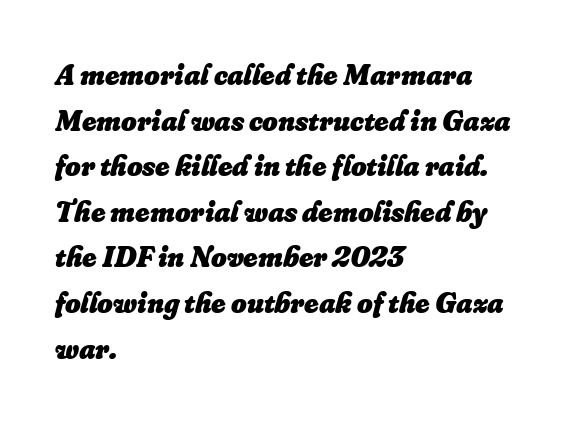
The image shows 30 px heavy type, italic (leaning right); set left-aligned, normal line spacing (1.52x), normal letter spacing, not underlined; low stroke contrast and a small x-height.
